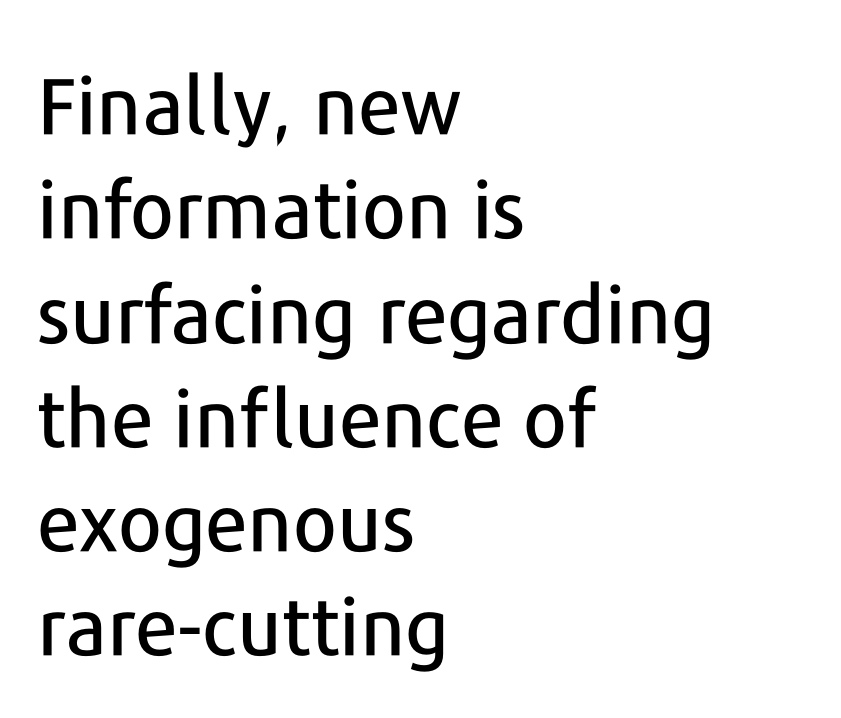
Q: Is the text italic (slanted)? A: No, it is upright.
Q: Is the typeface a serif or a sans-serif typeface? A: Sans-serif.
Q: Is the text underlined? A: No.
Q: How is the paragraph aligned? A: Left-aligned.
Q: Is the spacing between letters normal or unusually wide? A: Normal.
Q: Is the spacing between lines tight, normal or loose? A: Normal.
Q: Width (condensed, normal, or wide)? A: Normal.
Q: Stroke contrast? A: Low.
Q: x-height? A: Medium.
Q: Monospaced? A: No.
